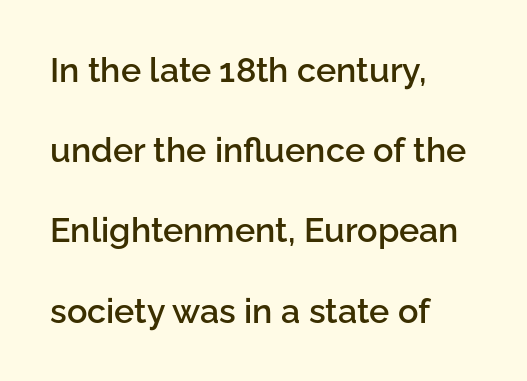
The image shows 34 px semibold sans-serif type, upright; set left-aligned, loose line spacing (2.36x), normal letter spacing, not underlined; low stroke contrast and a medium x-height.
